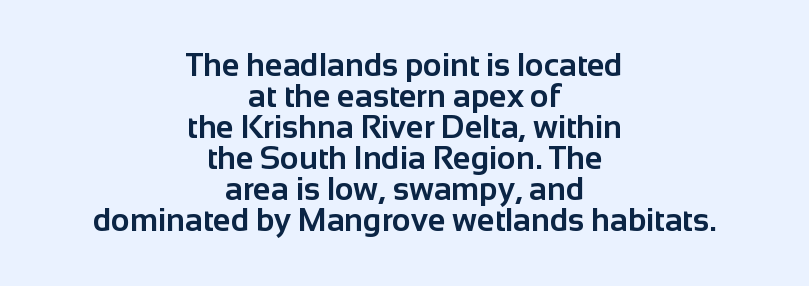
The passage shown is not underscored anywhere. Serifs: no, the terminals of the letterforms are clean. Here the designer chose a conventional face with non-uniform glyph widths. A typesetter would mark this as roman, not italic.
